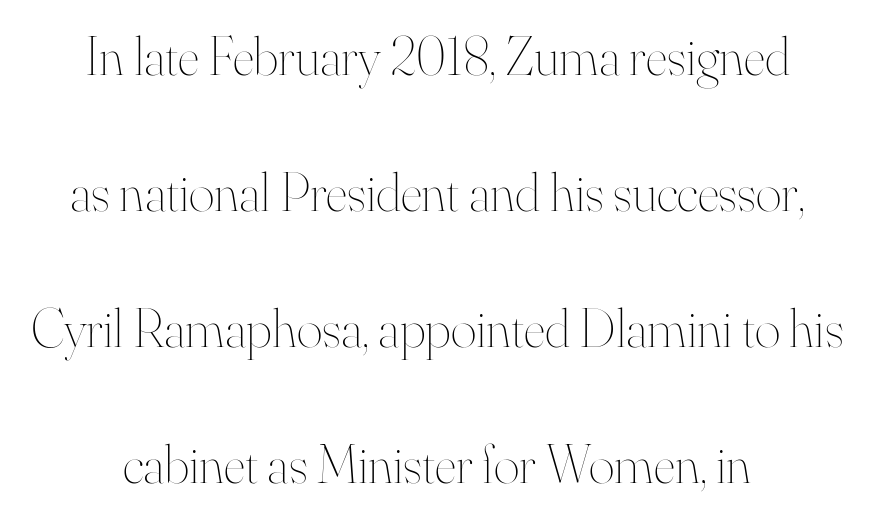
These lines stack symmetrically, like a column narrowing and widening about its center. The specimen omits any rule beneath the text block's lines. Successive baselines arrive slowly, with a big drop between each. Compared with typical body copy, the letter spacing here is the same.
